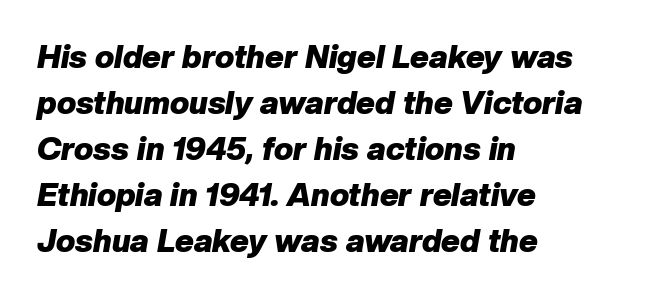
Q: Is the text bold? A: Yes.
Q: Is the text italic (slanted)? A: Yes, it leans right by about 10 degrees.
Q: Is the text underlined? A: No.
Q: How is the paragraph aligned? A: Left-aligned.
Q: Is the spacing between letters normal or unusually wide? A: Normal.
Q: Is the spacing between lines tight, normal or loose? A: Normal.
Q: Width (condensed, normal, or wide)? A: Normal.
Q: Stroke contrast? A: Low.
Q: x-height? A: Medium.
Q: Monospaced? A: No.
